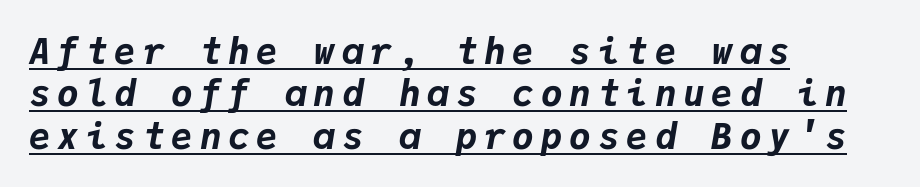
Each line starts at the same left margin while the right side varies. Heavy-handed strokes throughout: this text is bold. A typesetter would call this monospace, since all characters share one set width. This rendering features underlined lettering. It's the slanting kind of type.
